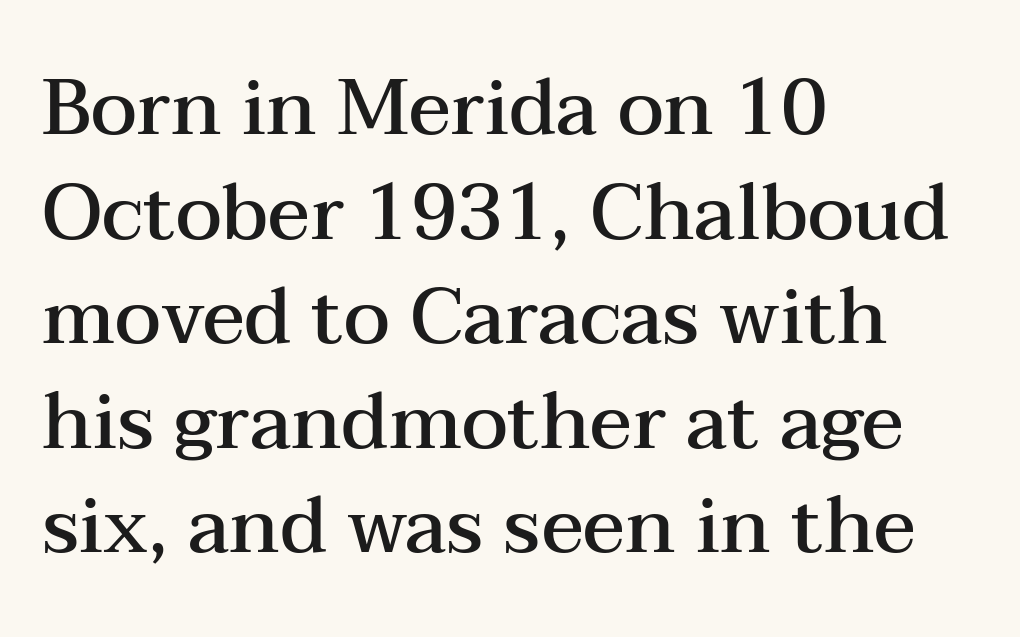
The image shows 78 px semibold, wide serif type, upright; set left-aligned, normal line spacing (1.34x), normal letter spacing, not underlined; medium stroke contrast and a medium x-height.
